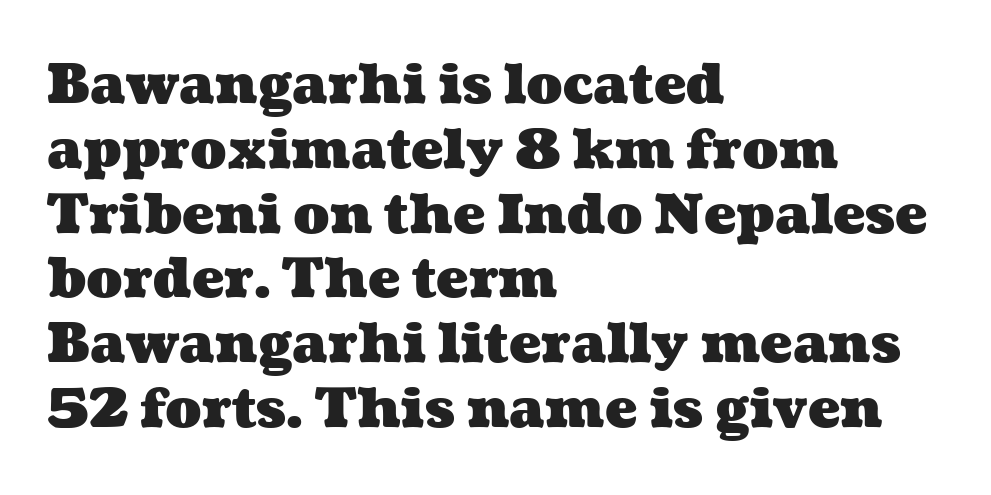
{"bold": "yes", "weight": "heavy", "width": "wide", "stroke_contrast": "medium", "x_height": "medium", "monospaced": "no", "underline": "no", "align": "left", "line_spacing_ratio": 1.2, "letter_spacing": "normal", "letter_spacing_em": 0.0, "glyph_px": 54}
